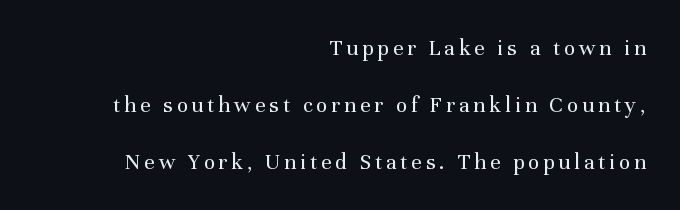
Q: Is the text bold? A: No.
Q: Is the text italic (slanted)? A: No, it is upright.
Q: Is the text underlined? A: No.
Q: How is the paragraph aligned? A: Right-aligned.
Q: Is the spacing between lines tight, normal or loose? A: Loose.
